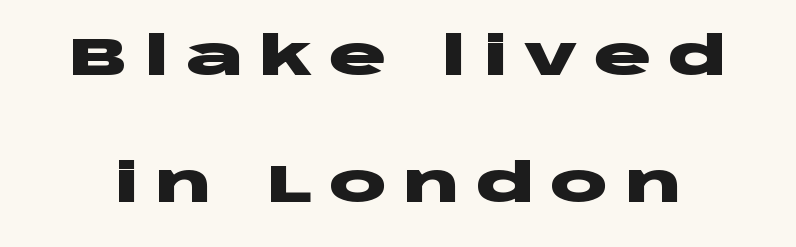
Q: Is the text bold? A: Yes.
Q: Is the text italic (slanted)? A: No, it is upright.
Q: Is the typeface a serif or a sans-serif typeface? A: Sans-serif.
Q: Is the text underlined? A: No.
Q: Is the spacing between letters normal or unusually wide? A: Unusually wide.
Q: Is the spacing between lines tight, normal or loose? A: Loose.
Q: Width (condensed, normal, or wide)? A: Wide.
Q: Stroke contrast? A: Low.
Q: x-height? A: Large.
Q: Monospaced? A: No.
